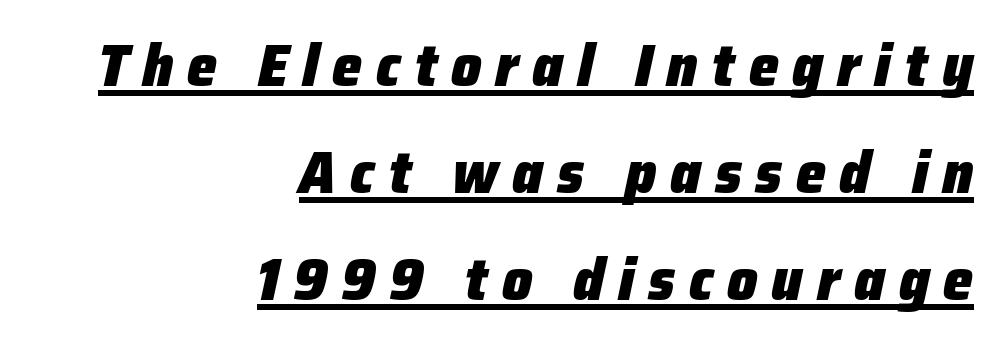
The typesetting leans heavy: a genuine bold. If you drew a line through each stem, it would be angled. A typographer would call this underscored text. A typesetter would call this proportional, since set widths differ per character.
